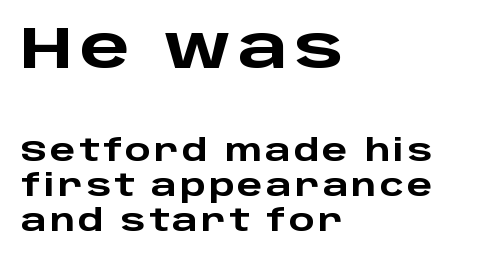
Any mark beneath the type? The region is blank. Regarding serifs, this sample does without them. Where is the straight margin? On the left. Large over small — that's the arrangement of the two blocks here.
